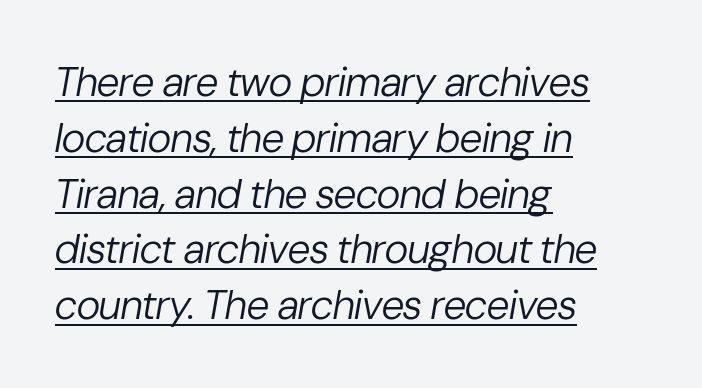
{"italic": "yes", "lean": "right", "slant_degrees": 10, "bold": "no", "weight": "regular", "width": "normal", "stroke_contrast": "low", "x_height": "medium", "monospaced": "no", "underline": "yes", "align": "left", "line_spacing": "normal", "line_spacing_ratio": 1.36, "letter_spacing": "normal", "letter_spacing_em": 0.0, "glyph_px": 41}
